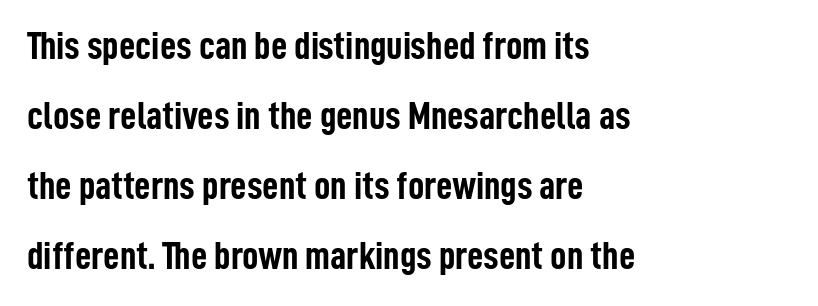
{"serif": "no", "italic": "no", "bold": "yes", "weight": "semibold", "width": "condensed", "stroke_contrast": "low", "x_height": "medium", "monospaced": "no", "underline": "no", "align": "left", "line_spacing_ratio": 1.75, "letter_spacing": "normal", "letter_spacing_em": 0.0, "glyph_px": 40}
